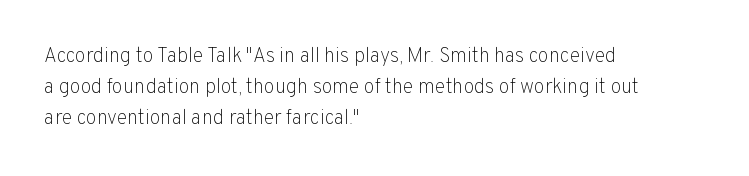
The image shows 20 px text type, upright; set left-aligned, normal line spacing (1.55x), normal letter spacing, not underlined.
